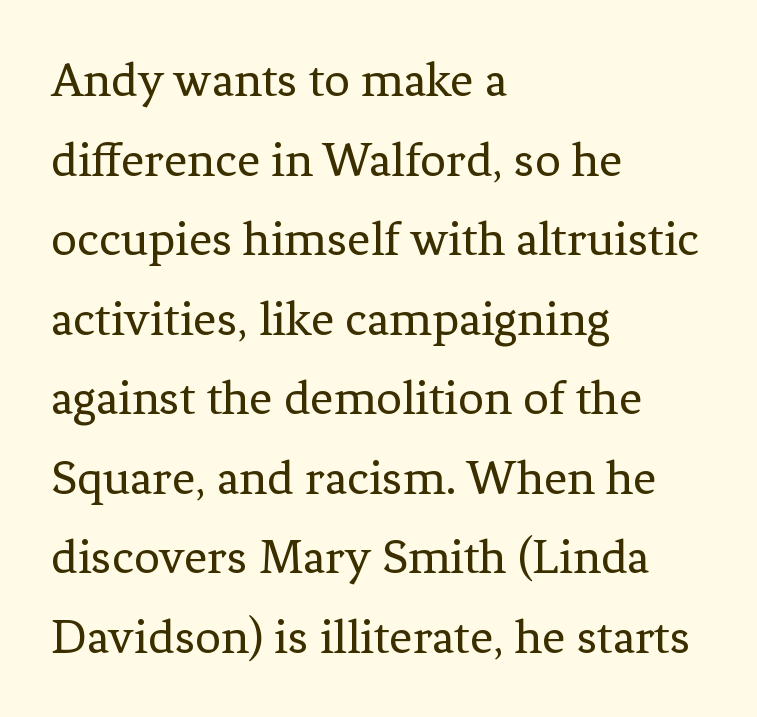
The compositor pushed each line to the left boundary. Character widths vary here, with narrow letters taking less room than wide ones. A light-to-regular cut is what we see here. Every character sits straight up, as roman type does. The vertical gap from one line to the next is medium.
